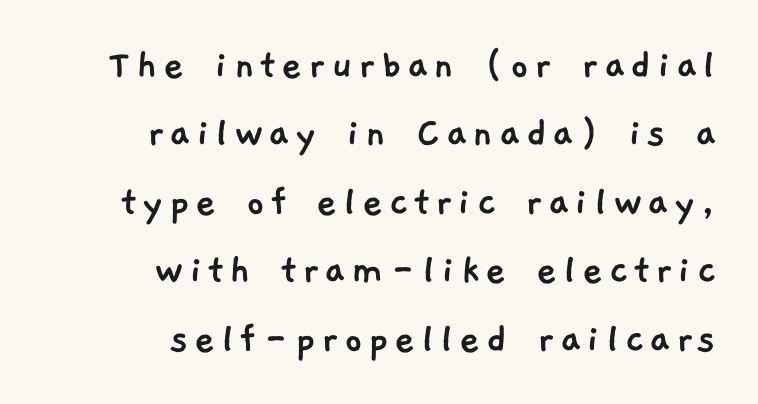
The image shows 45 px sans-serif type; set right-aligned, normal line spacing (1.52x), not underlined; low stroke contrast and a medium x-height.
